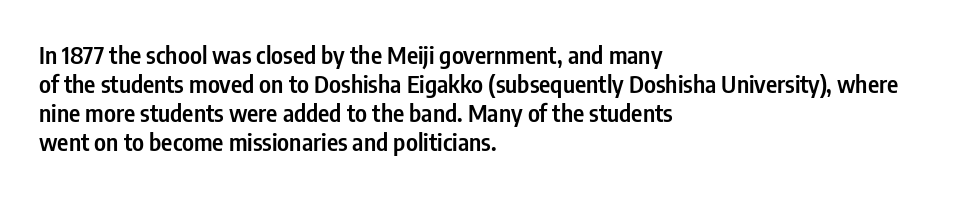
A fair bit of extra ink — the face is semibold, not bold. Reading down the block, your eye returns to a fixed left position each line. Style check: upright. Compared with typical body copy, the letter spacing here is the same. The passage shown is not underscored anywhere.
